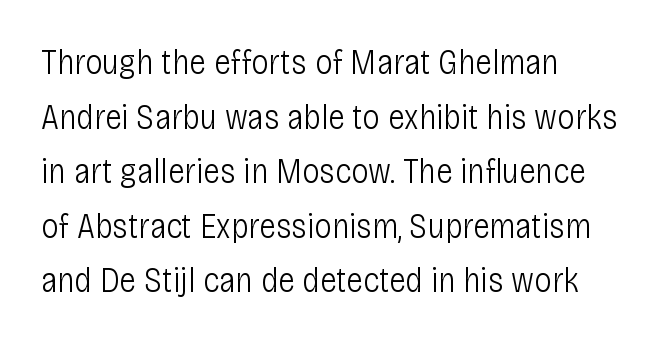
Q: Is the text bold? A: No.
Q: Is the text italic (slanted)? A: No, it is upright.
Q: Is the typeface a serif or a sans-serif typeface? A: Sans-serif.
Q: Is the text underlined? A: No.
Q: How is the paragraph aligned? A: Left-aligned.
Q: Is the spacing between letters normal or unusually wide? A: Normal.
Q: Is the spacing between lines tight, normal or loose? A: Normal.
Q: Width (condensed, normal, or wide)? A: Condensed.
Q: Stroke contrast? A: Low.
Q: x-height? A: Large.
Q: Monospaced? A: No.
